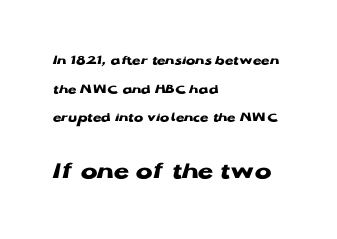
Each word holds together tightly as a unit, with standard inter-letter gaps. The typesetting leans heavy: a genuine bold. Whoever set this chose breathing room over compactness in the vertical rhythm. The typesetter chose a ragged-right arrangement here. Rule under the text: the space is simply empty. Top chunk: small. Bottom chunk: large.
